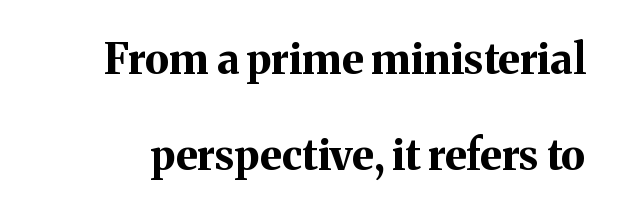
{"serif": "yes", "italic": "no", "bold": "yes", "weight": "bold", "width": "normal", "stroke_contrast": "medium", "x_height": "medium", "monospaced": "no", "underline": "no", "line_spacing": "loose", "line_spacing_ratio": 2.28, "letter_spacing": "normal", "letter_spacing_em": 0.0, "glyph_px": 42}
